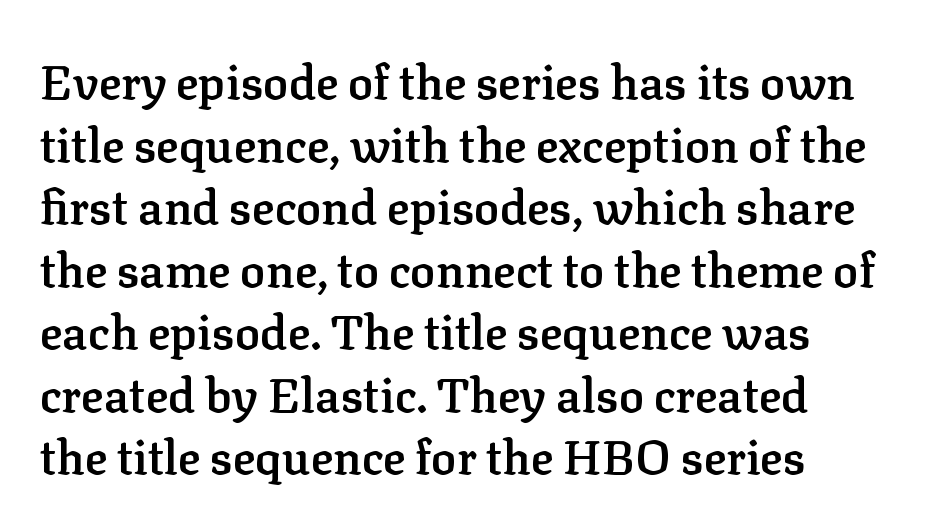
The image shows 47 px semibold serif type, upright; set normal line spacing (1.33x), normal letter spacing, not underlined; low stroke contrast and a medium x-height.
